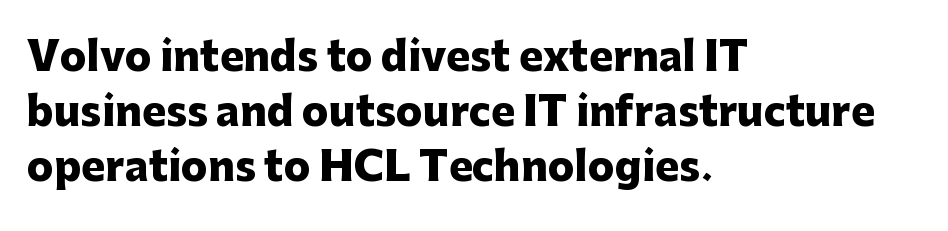
Q: Is the text bold? A: Yes.
Q: Is the text italic (slanted)? A: No, it is upright.
Q: Is the typeface a serif or a sans-serif typeface? A: Sans-serif.
Q: Is the text underlined? A: No.
Q: How is the paragraph aligned? A: Left-aligned.
Q: Is the spacing between letters normal or unusually wide? A: Normal.
Q: Is the spacing between lines tight, normal or loose? A: Normal.
Q: Width (condensed, normal, or wide)? A: Normal.
Q: Stroke contrast? A: Low.
Q: x-height? A: Medium.
Q: Monospaced? A: No.
